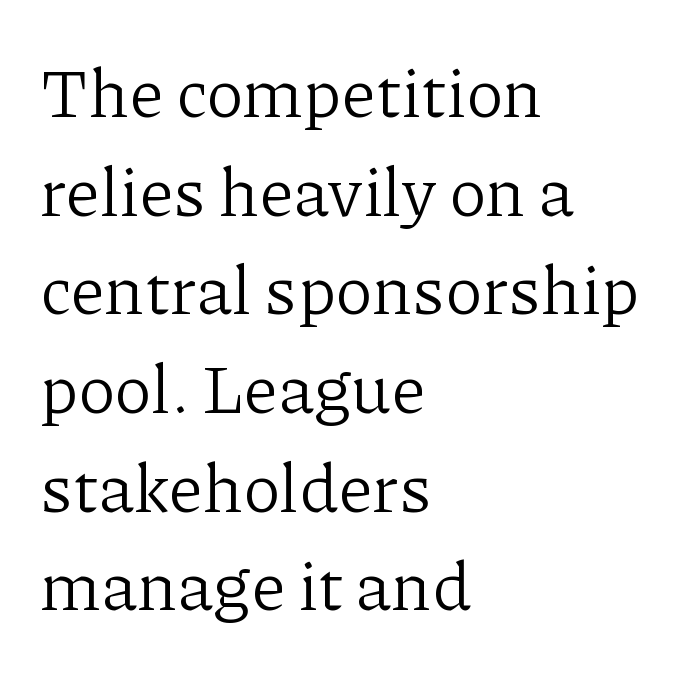
Reading down the column, the eye jumps a familiar distance to each next line. Unlike a clean sans, this face finishes its strokes with serifs. Proportional: the letters do not fall into vertical columns. Standard letterfit; no display-style spreading of the glyphs.
